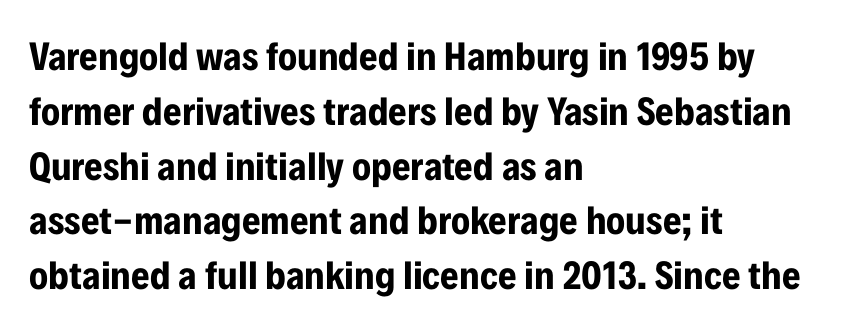
{"serif": "no", "italic": "no", "bold": "yes", "weight": "bold", "width": "condensed", "stroke_contrast": "low", "x_height": "medium", "monospaced": "no", "underline": "no", "align": "left", "line_spacing": "normal", "line_spacing_ratio": 1.37, "letter_spacing": "normal", "letter_spacing_em": 0.0, "glyph_px": 40}
